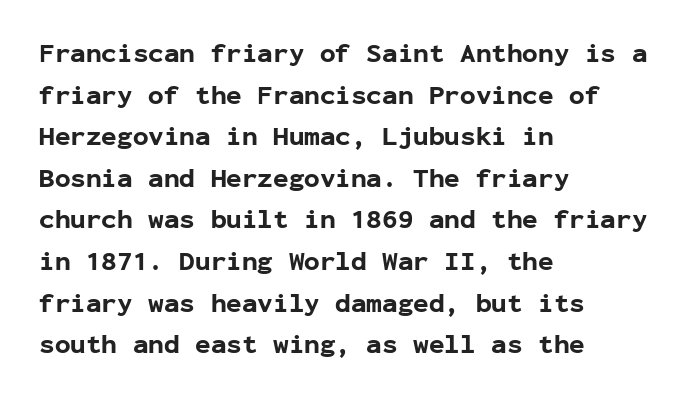
{"italic": "no", "bold": "yes", "underline": "no", "align": "left", "line_spacing": "normal", "line_spacing_ratio": 1.6, "letter_spacing": "normal", "letter_spacing_em": 0.0, "glyph_px": 26}
